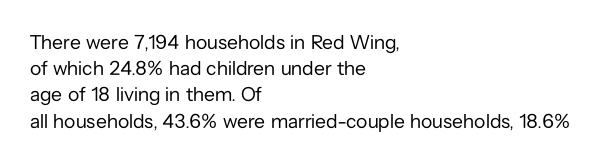
Q: Is the text bold? A: No.
Q: Is the text italic (slanted)? A: No, it is upright.
Q: Is the text underlined? A: No.
Q: How is the paragraph aligned? A: Left-aligned.
Q: Is the spacing between letters normal or unusually wide? A: Normal.
Q: Is the spacing between lines tight, normal or loose? A: Normal.
